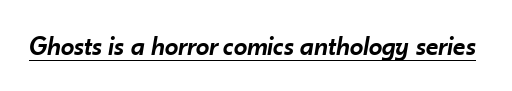
{"italic": "yes", "lean": "right", "slant_degrees": 10, "bold": "semi", "underline": "yes", "letter_spacing": "normal", "letter_spacing_em": 0.0, "glyph_px": 27}
